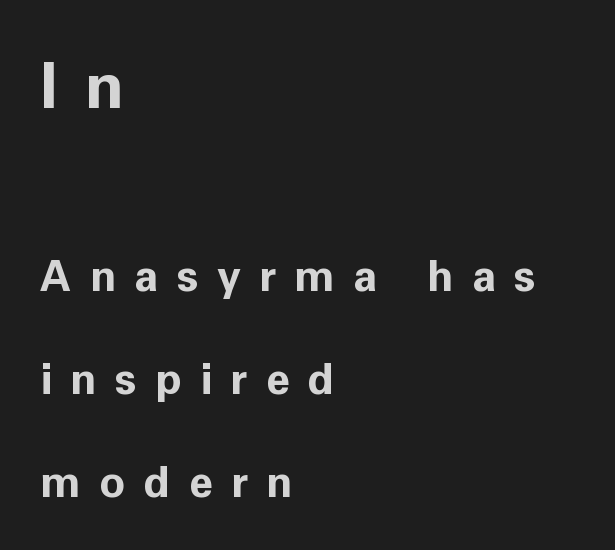
{"serif": "no", "italic": "no", "bold": "yes", "weight": "bold", "width": "normal", "stroke_contrast": "low", "x_height": "medium", "monospaced": "no", "underline": "no", "align": "left", "line_spacing": "loose", "line_spacing_ratio": 2.4, "letter_spacing": "wide", "letter_spacing_em": 0.43, "larger_block": "first", "size_ratio": 1.49, "glyph_px": 64}
